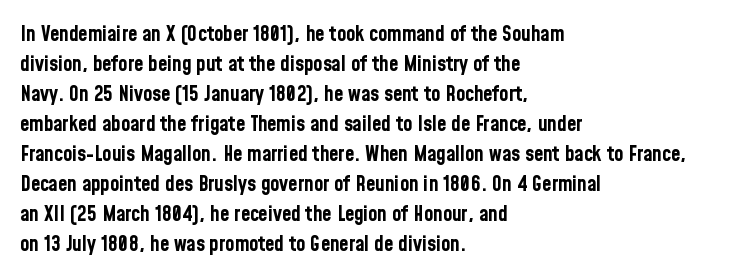
Q: Is the text bold? A: Yes.
Q: Is the text italic (slanted)? A: No, it is upright.
Q: Is the text underlined? A: No.
Q: How is the paragraph aligned? A: Left-aligned.
Q: Is the spacing between letters normal or unusually wide? A: Normal.
Q: Is the spacing between lines tight, normal or loose? A: Normal.
